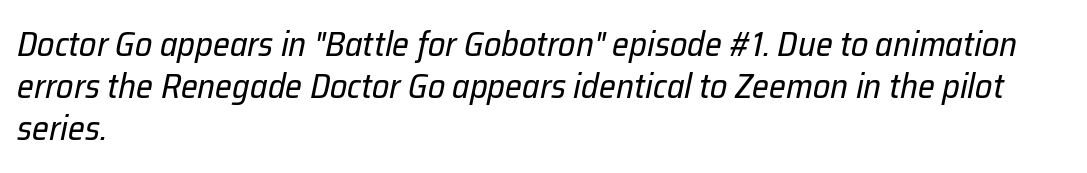
The image shows 34 px regular-weight type, italic (leaning right); set left-aligned, line spacing 1.24x, normal letter spacing, not underlined; low stroke contrast and a medium x-height.
